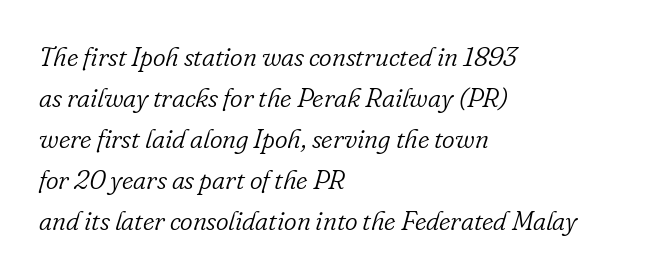
{"italic": "yes", "lean": "right", "slant_degrees": 16, "bold": "no", "underline": "no", "align": "left", "line_spacing": "normal", "line_spacing_ratio": 1.52, "letter_spacing": "normal", "letter_spacing_em": 0.0, "glyph_px": 27}
